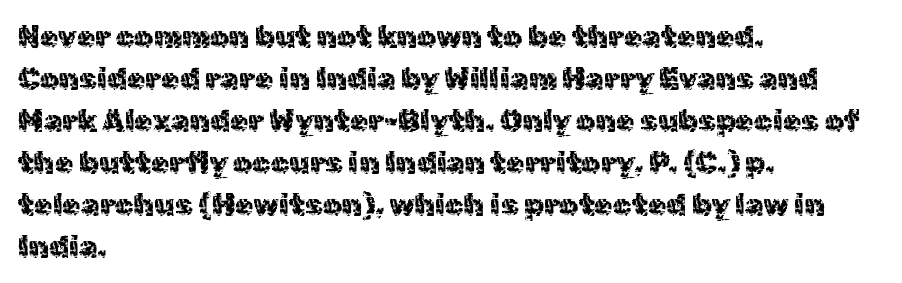
The face used here is proportionally spaced, like ordinary book or web type. Nope, not italic — everything's standing straight. Compared with a typical body face, this is equally light or lighter still. Here the glyphs are tracked normally, forming tight word shapes. Anything drawn beneath the words? Only blank space.
